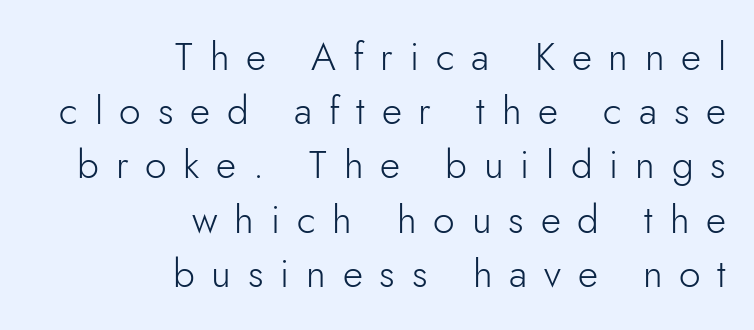
{"serif": "no", "italic": "no", "bold": "no", "weight": "light", "width": "normal", "stroke_contrast": "low", "x_height": "small", "monospaced": "no", "underline": "no", "align": "right", "line_spacing": "normal", "line_spacing_ratio": 1.39, "letter_spacing": "wide", "letter_spacing_em": 0.43, "glyph_px": 39}
